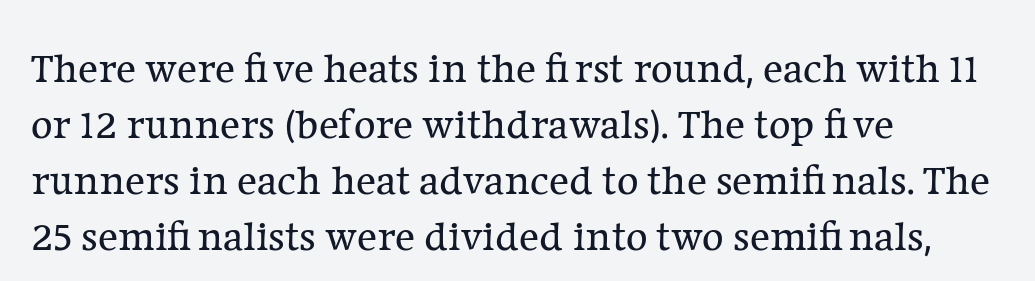
These lines stack with their left ends in a neat column. The typography opts for an upright posture over an oblique one. Is the stroke heavy? The answer is a plain regular-or-lighter. The line-height multiplier appears to be the usual default. Small tapered or slab feet sit at the stroke ends, so this counts as serif.
